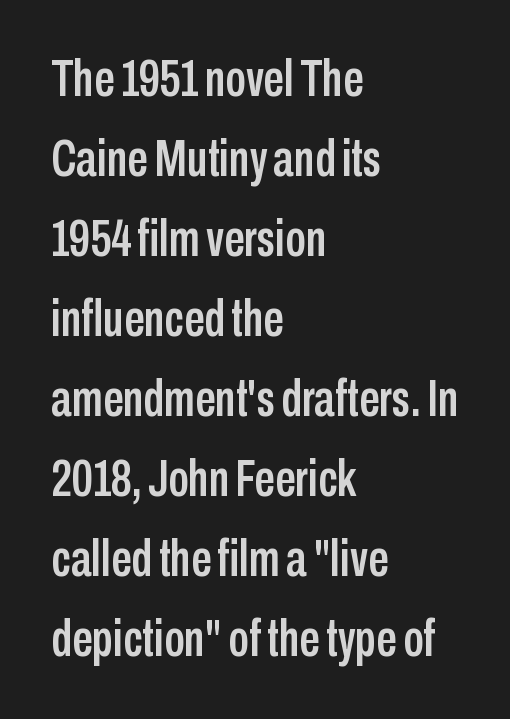
Q: Is the text italic (slanted)? A: No, it is upright.
Q: Is the typeface a serif or a sans-serif typeface? A: Sans-serif.
Q: Is the text underlined? A: No.
Q: How is the paragraph aligned? A: Left-aligned.
Q: Is the spacing between letters normal or unusually wide? A: Normal.
Q: Is the spacing between lines tight, normal or loose? A: Normal.
Q: Width (condensed, normal, or wide)? A: Condensed.
Q: Stroke contrast? A: Low.
Q: x-height? A: Medium.
Q: Monospaced? A: No.
